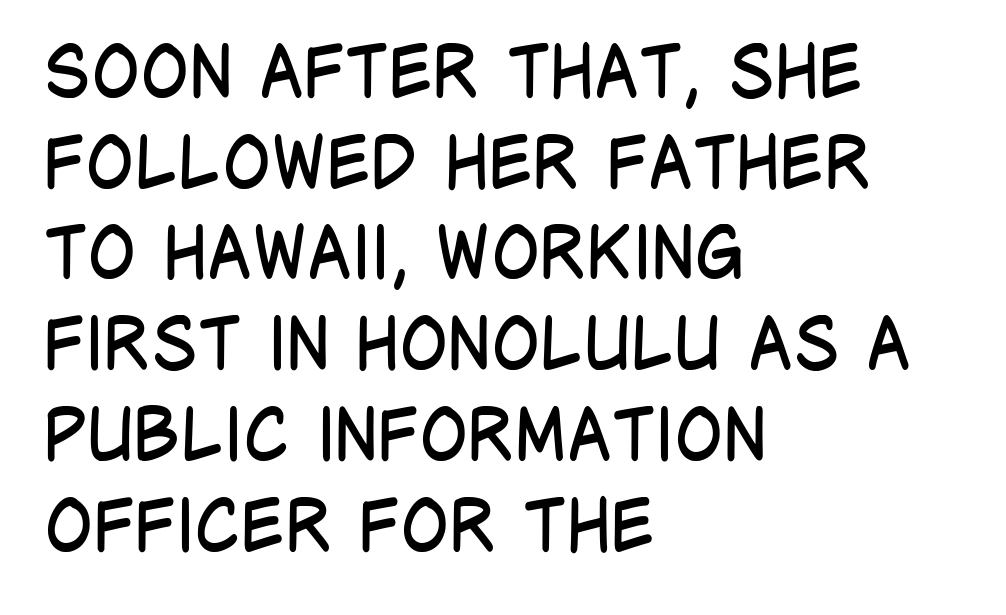
{"serif": "no", "italic": "no", "bold": "no", "weight": "regular", "width": "condensed", "stroke_contrast": "low", "x_height": "large", "monospaced": "no", "underline": "no", "align": "left", "line_spacing": "normal", "line_spacing_ratio": 1.26, "letter_spacing": "normal", "letter_spacing_em": 0.0, "glyph_px": 72}
